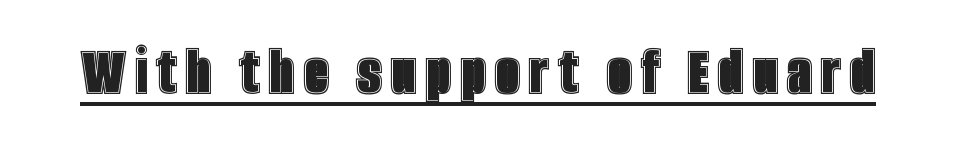
The image shows 73 px condensed type, upright; set underlined; a large x-height.
